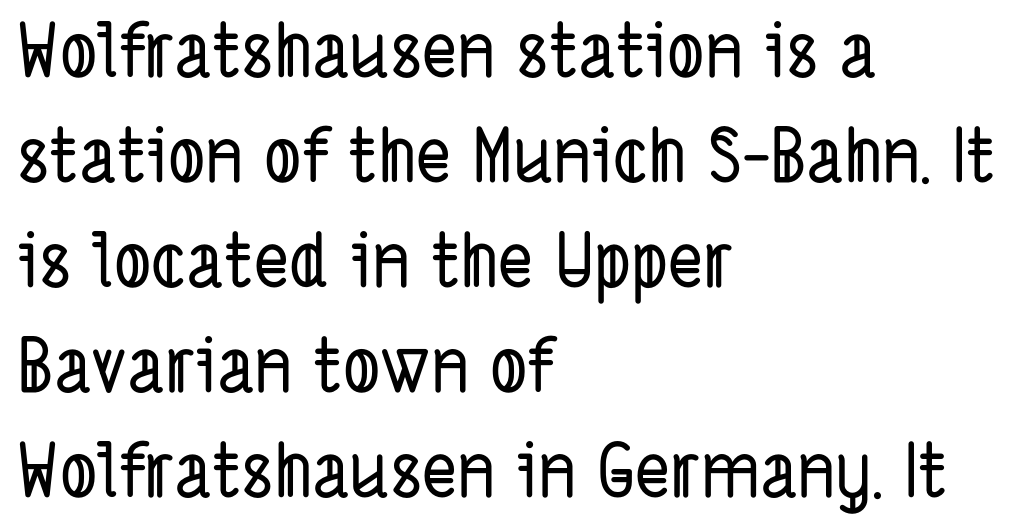
The image shows 74 px condensed sans-serif type; set left-aligned, normal line spacing (1.42x), normal letter spacing, not underlined; low stroke contrast and a medium x-height.
